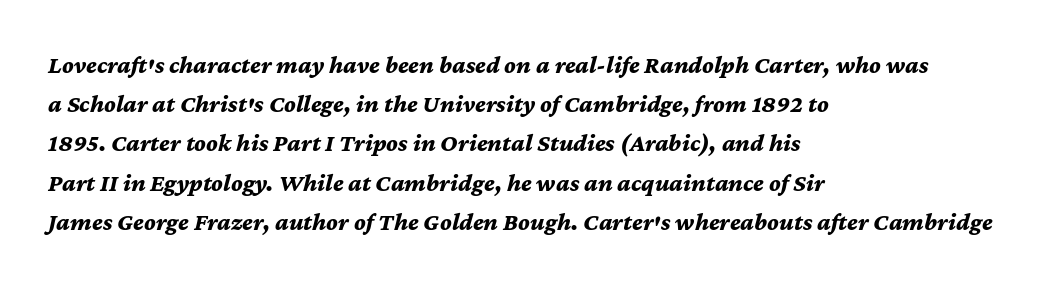
The image shows 25 px bold type, italic (leaning right); set left-aligned, normal line spacing (1.57x), normal letter spacing, not underlined.
